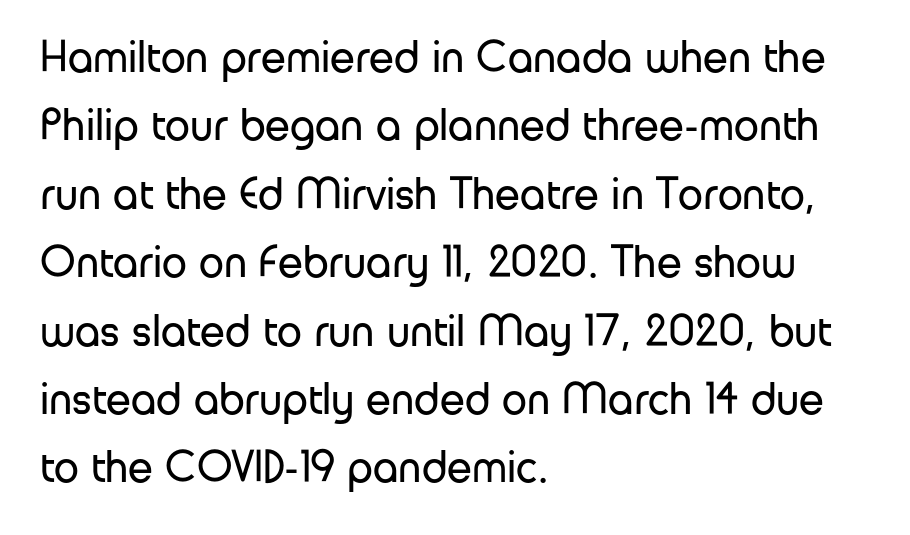
The image shows 45 px regular-weight sans-serif type, upright; set left-aligned, normal line spacing (1.52x), normal letter spacing, not underlined; low stroke contrast and a medium x-height.
